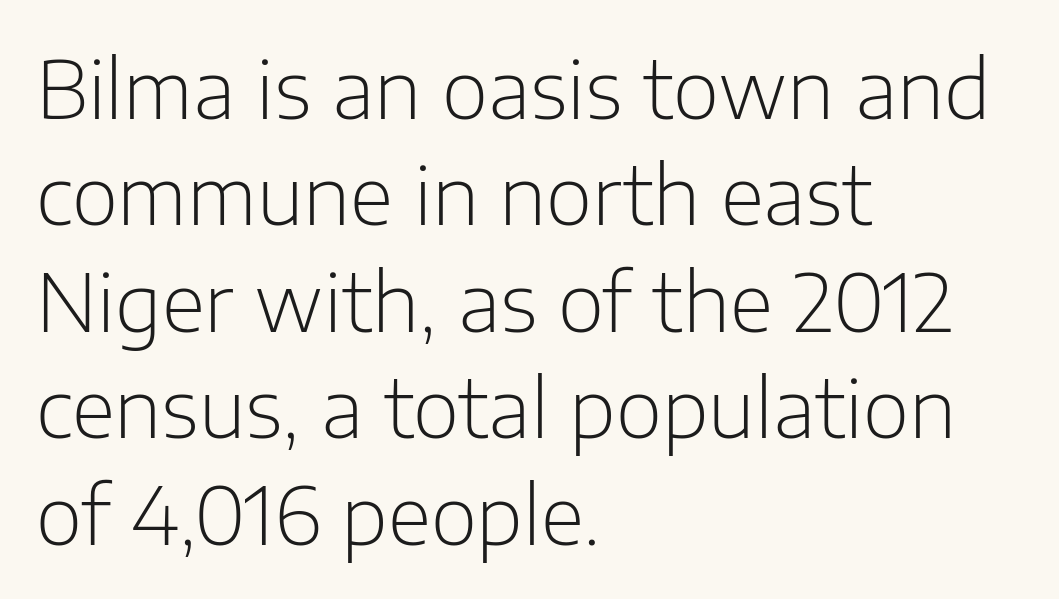
Ordinary non-slanted type is in use. Every row of glyphs begins at an identical x-position on the left. Ink coverage per letter is moderate at most. Typographically, this falls in the sans-serif category.
